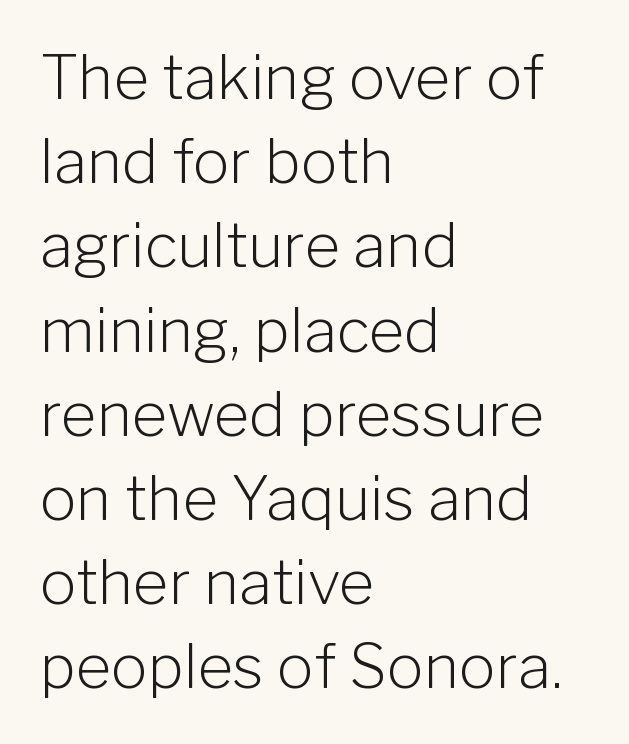
{"serif": "no", "italic": "no", "bold": "no", "weight": "light", "width": "normal", "stroke_contrast": "low", "x_height": "medium", "monospaced": "no", "underline": "no", "align": "left", "line_spacing": "normal", "line_spacing_ratio": 1.38, "letter_spacing": "normal", "letter_spacing_em": 0.0, "glyph_px": 61}
